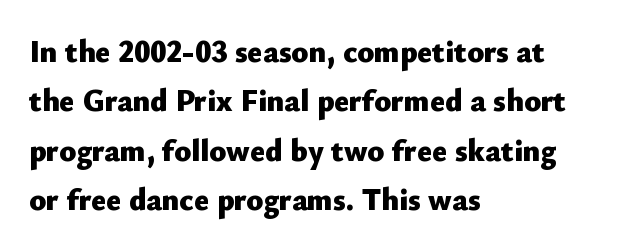
Q: Is the text bold? A: Yes.
Q: Is the text italic (slanted)? A: No, it is upright.
Q: Is the typeface a serif or a sans-serif typeface? A: Sans-serif.
Q: Is the text underlined? A: No.
Q: How is the paragraph aligned? A: Left-aligned.
Q: Is the spacing between letters normal or unusually wide? A: Normal.
Q: Is the spacing between lines tight, normal or loose? A: Normal.
Q: Width (condensed, normal, or wide)? A: Normal.
Q: Stroke contrast? A: Low.
Q: x-height? A: Small.
Q: Monospaced? A: No.
